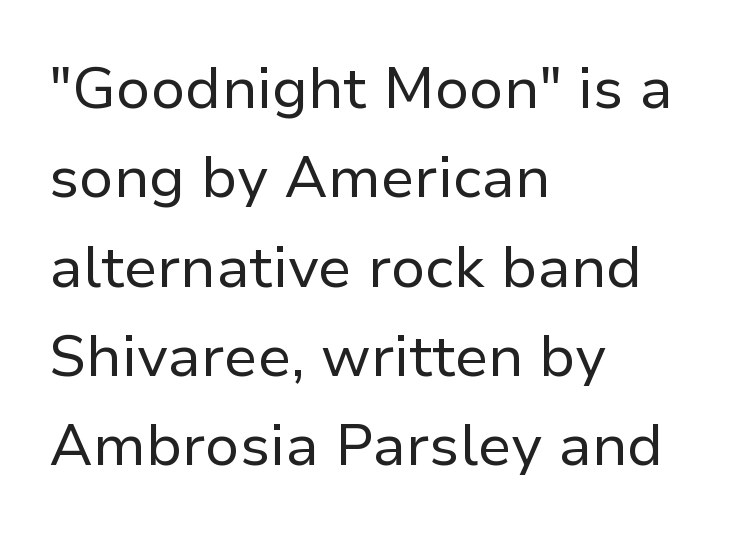
{"serif": "no", "italic": "no", "bold": "no", "weight": "regular", "width": "normal", "stroke_contrast": "low", "x_height": "medium", "monospaced": "no", "underline": "no", "align": "left", "line_spacing": "normal", "line_spacing_ratio": 1.54, "letter_spacing": "normal", "letter_spacing_em": 0.0, "glyph_px": 58}
